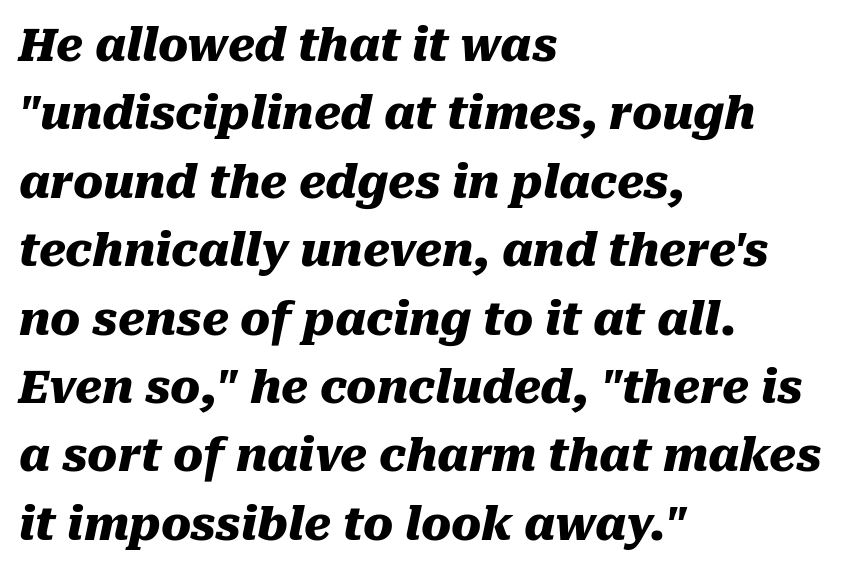
Q: Is the text bold? A: Yes.
Q: Is the text italic (slanted)? A: Yes, it leans right by about 10 degrees.
Q: Is the text underlined? A: No.
Q: How is the paragraph aligned? A: Left-aligned.
Q: Is the spacing between letters normal or unusually wide? A: Normal.
Q: Is the spacing between lines tight, normal or loose? A: Normal.
Q: Width (condensed, normal, or wide)? A: Normal.
Q: Stroke contrast? A: Medium.
Q: x-height? A: Medium.
Q: Monospaced? A: No.
